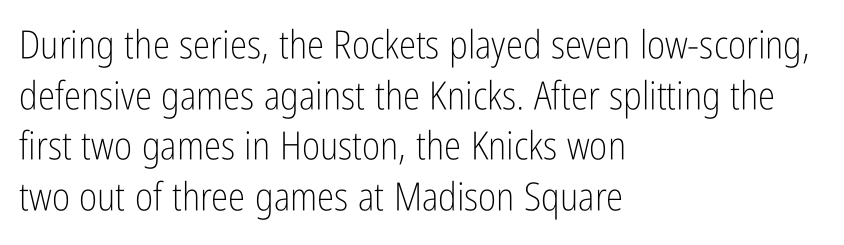
Q: Is the text bold? A: No.
Q: Is the text italic (slanted)? A: No, it is upright.
Q: Is the typeface a serif or a sans-serif typeface? A: Sans-serif.
Q: Is the text underlined? A: No.
Q: How is the paragraph aligned? A: Left-aligned.
Q: Is the spacing between letters normal or unusually wide? A: Normal.
Q: Is the spacing between lines tight, normal or loose? A: Normal.
Q: Width (condensed, normal, or wide)? A: Condensed.
Q: Stroke contrast? A: Low.
Q: x-height? A: Medium.
Q: Monospaced? A: No.
